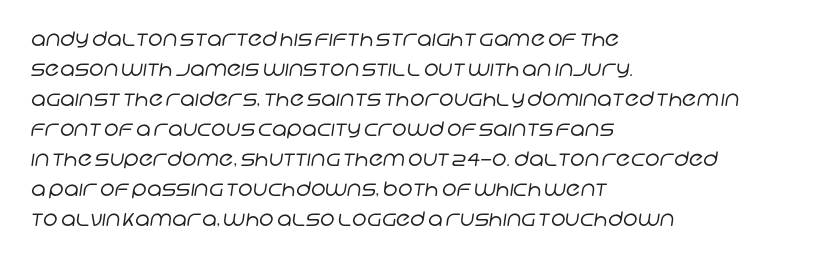
Q: Is the text bold? A: No.
Q: Is the text underlined? A: No.
Q: How is the paragraph aligned? A: Left-aligned.
Q: Is the spacing between letters normal or unusually wide? A: Normal.
Q: Is the spacing between lines tight, normal or loose? A: Normal.
